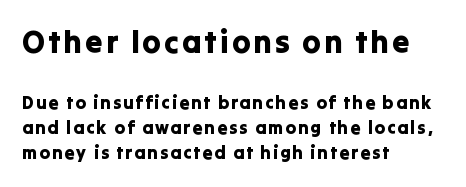
The image shows 31 px sans-serif type, upright; set left-aligned, normal line spacing (1.41x), not underlined; the first (top) block is 1.72x larger; low stroke contrast and a medium x-height.
